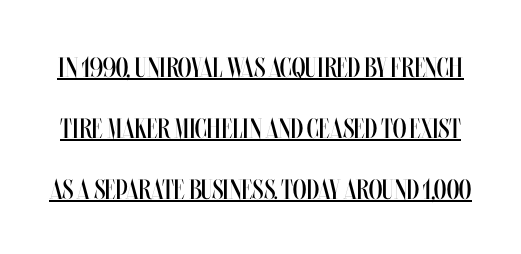
Q: Is the text bold? A: No.
Q: Is the text italic (slanted)? A: No, it is upright.
Q: Is the text underlined? A: Yes.
Q: Is the spacing between letters normal or unusually wide? A: Normal.
Q: Is the spacing between lines tight, normal or loose? A: Loose.
Q: Width (condensed, normal, or wide)? A: Condensed.
Q: Stroke contrast? A: Medium.
Q: x-height? A: Large.
Q: Monospaced? A: No.
